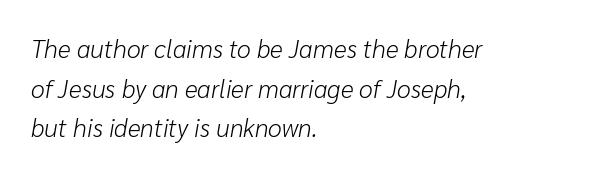
{"italic": "yes", "lean": "right", "slant_degrees": 10, "bold": "no", "underline": "no", "align": "left", "line_spacing": "normal", "line_spacing_ratio": 1.59, "letter_spacing": "normal", "letter_spacing_em": 0.0, "glyph_px": 25}
